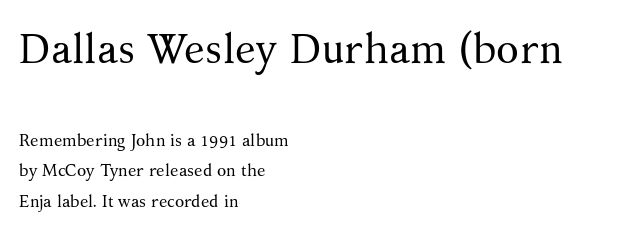
The face used here appears at its bigger size in the upper chunk. Words float on clear page, feet unadorned. Weight: in the light-to-regular range. The text was rendered using a seriffed face with decorative stroke endings.
